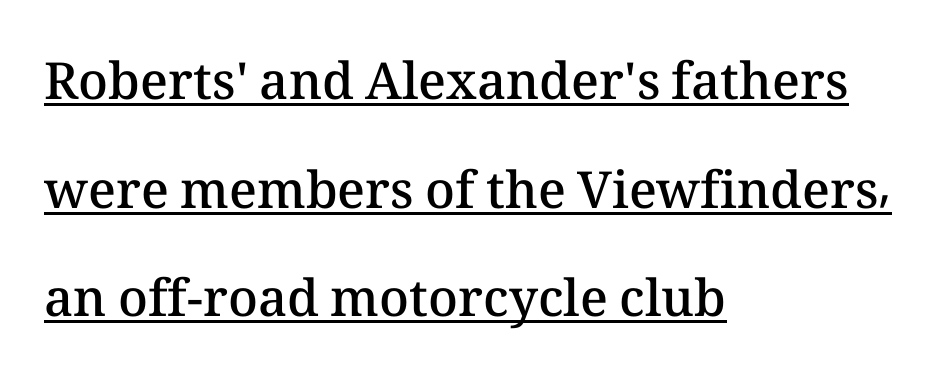
Q: Is the text bold? A: Semi-bold.
Q: Is the text italic (slanted)? A: No, it is upright.
Q: Is the text underlined? A: Yes.
Q: How is the paragraph aligned? A: Left-aligned.
Q: Is the spacing between letters normal or unusually wide? A: Normal.
Q: Is the spacing between lines tight, normal or loose? A: Loose.
Q: Width (condensed, normal, or wide)? A: Normal.
Q: Stroke contrast? A: Medium.
Q: x-height? A: Medium.
Q: Monospaced? A: No.
